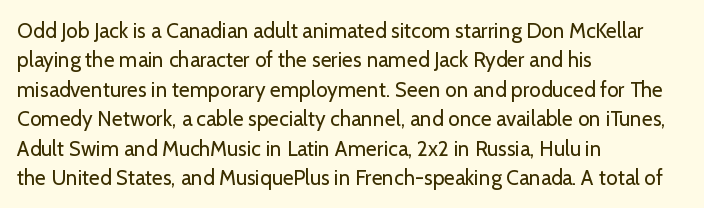
Q: Is the text bold? A: No.
Q: Is the text italic (slanted)? A: No, it is upright.
Q: Is the text underlined? A: No.
Q: How is the paragraph aligned? A: Left-aligned.
Q: Is the spacing between letters normal or unusually wide? A: Normal.
Q: Is the spacing between lines tight, normal or loose? A: Normal.
